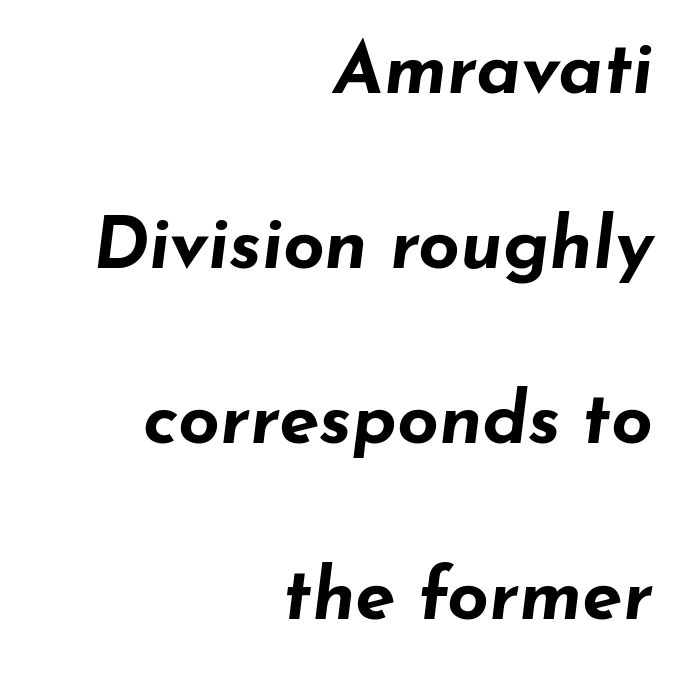
The image shows 73 px bold, wide type, italic (leaning right); set right-aligned, loose line spacing (2.4x), normal letter spacing, not underlined; low stroke contrast and a small x-height.
